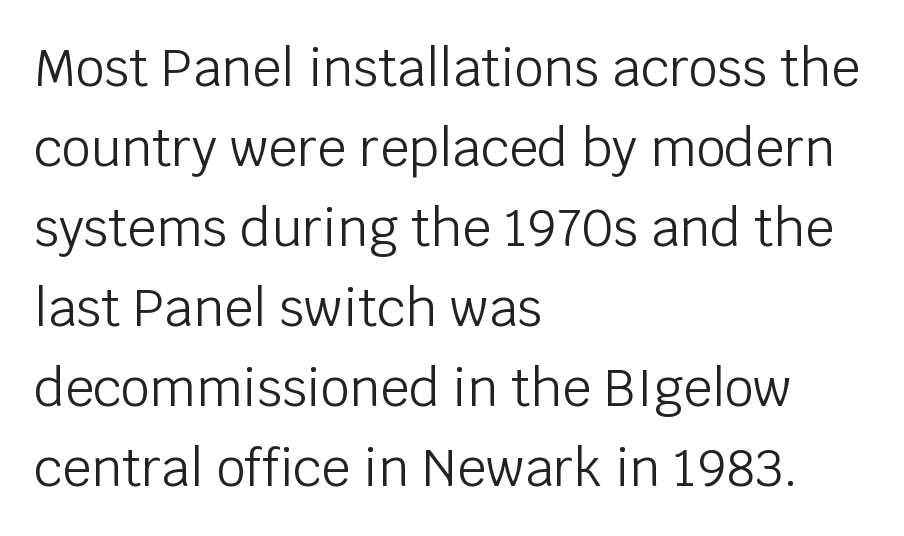
The image shows 51 px light sans-serif type, upright; set left-aligned, normal line spacing (1.57x), normal letter spacing, not underlined; low stroke contrast and a large x-height.
